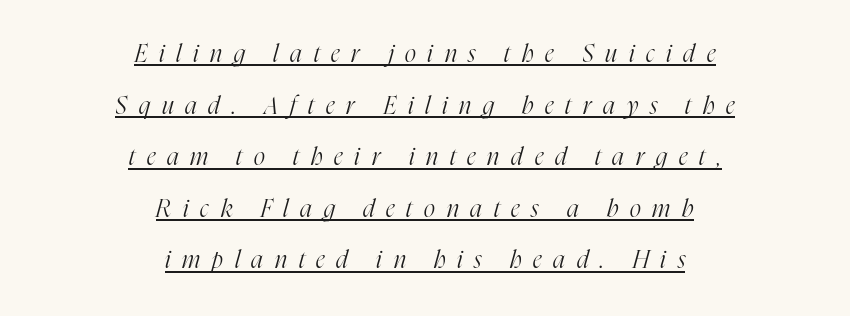
Italic? Definitely — the glyphs are oblique. Emphasis is given by a line drawn under the lettering. Successive baselines arrive slowly, with a big drop between each. Caption: expanded tracking, letters set apart.
